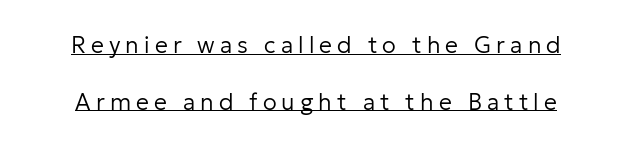
{"italic": "no", "bold": "no", "underline": "yes", "line_spacing": "loose", "line_spacing_ratio": 2.46, "letter_spacing": "wide", "letter_spacing_em": 0.22, "glyph_px": 23}
